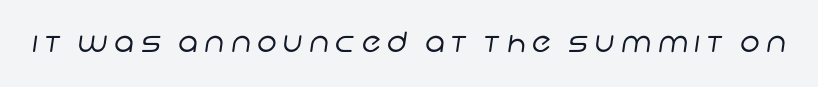
Are there feet on the stems? There aren't — it's a sans. The area under the type is left untouched. Nothing heavy about these letters — not bold at all. Varying glyph widths throughout — classic text-font behaviour. What stands out about the letter spacing? Its width — letters are far apart.
